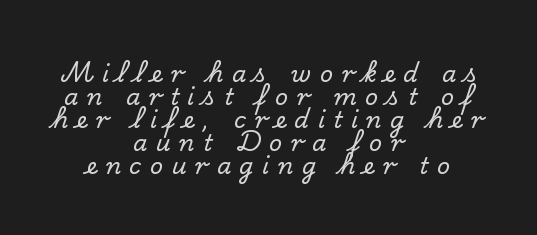
Q: Is the text italic (slanted)? A: Yes.
Q: Is the text underlined? A: No.
Q: How is the paragraph aligned? A: Centered.
Q: Is the spacing between letters normal or unusually wide? A: Unusually wide.
Q: Is the spacing between lines tight, normal or loose? A: Tight.
